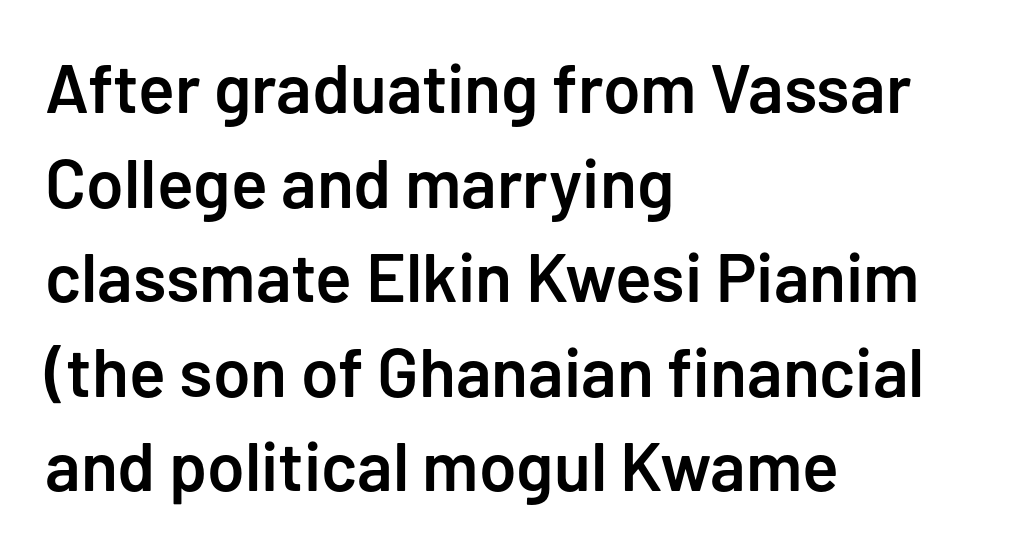
{"serif": "no", "italic": "no", "bold": "semi", "weight": "semibold", "width": "normal", "stroke_contrast": "low", "x_height": "medium", "monospaced": "no", "underline": "no", "align": "left", "line_spacing": "normal", "line_spacing_ratio": 1.39, "letter_spacing": "normal", "letter_spacing_em": 0.0, "glyph_px": 68}
